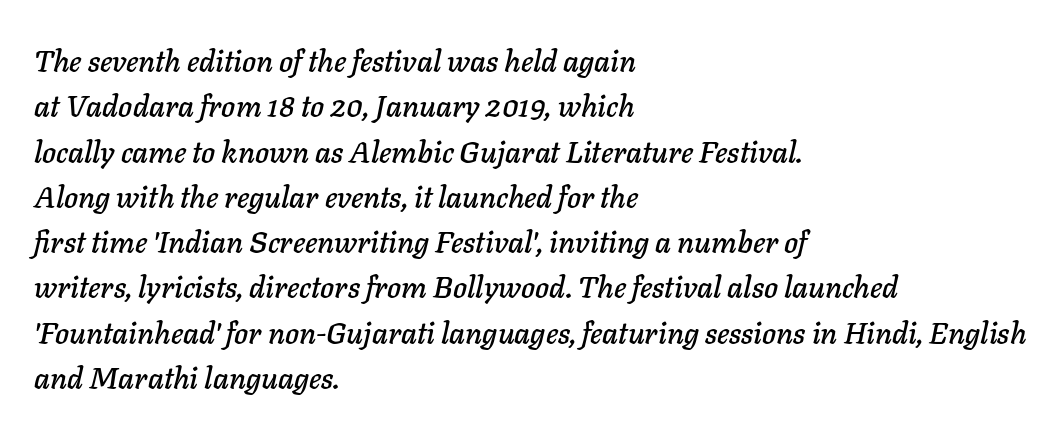
The image shows 30 px text type, italic (leaning right); set left-aligned, normal line spacing (1.51x), normal letter spacing, not underlined; low stroke contrast and a medium x-height.
